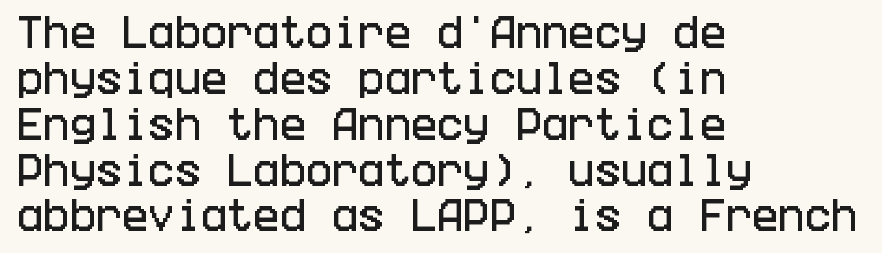
The image shows 35 px condensed sans-serif type, upright; set left-aligned, normal line spacing (1.31x), normal letter spacing, not underlined; low stroke contrast and a large x-height.
